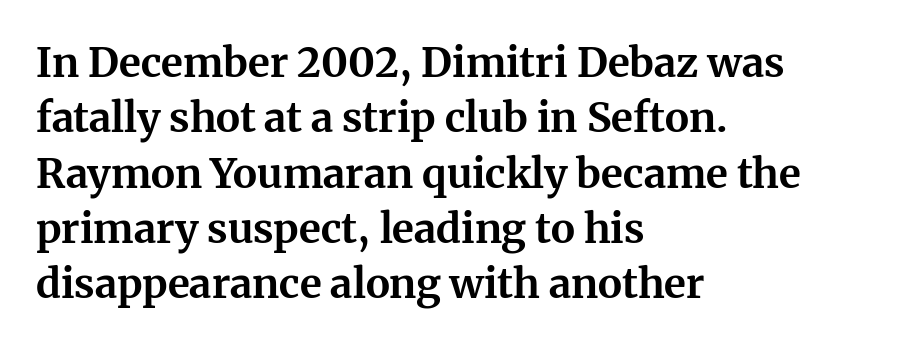
{"serif": "yes", "italic": "no", "bold": "yes", "weight": "bold", "width": "normal", "stroke_contrast": "medium", "x_height": "medium", "monospaced": "no", "underline": "no", "align": "left", "line_spacing": "normal", "line_spacing_ratio": 1.35, "letter_spacing": "normal", "letter_spacing_em": 0.0, "glyph_px": 41}
